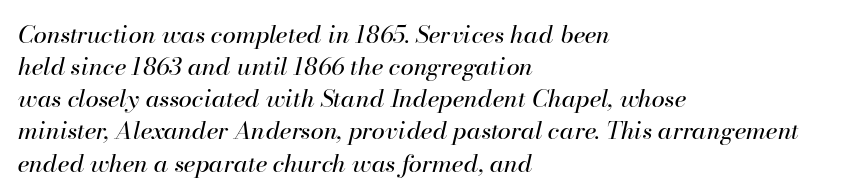
Q: Is the text bold? A: No.
Q: Is the text italic (slanted)? A: Yes, it leans right by about 13 degrees.
Q: Is the text underlined? A: No.
Q: How is the paragraph aligned? A: Left-aligned.
Q: Is the spacing between letters normal or unusually wide? A: Normal.
Q: Is the spacing between lines tight, normal or loose? A: Normal.
